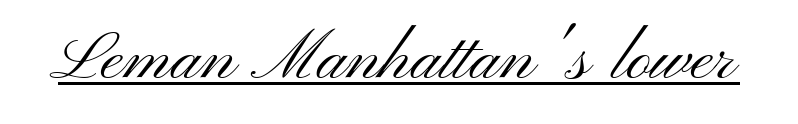
{"serif": "no", "bold": "no", "weight": "light", "width": "wide", "stroke_contrast": "medium", "x_height": "small", "monospaced": "no", "underline": "yes", "letter_spacing": "normal", "letter_spacing_em": 0.0, "glyph_px": 68}
